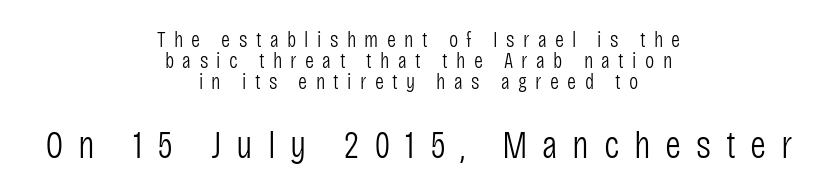
The image shows 39 px light, condensed sans-serif type, upright; set centered, tight line spacing (0.96x), unusually wide letter spacing (+0.38 em), not underlined; the second (bottom) block is 1.77x larger; low stroke contrast and a large x-height.
